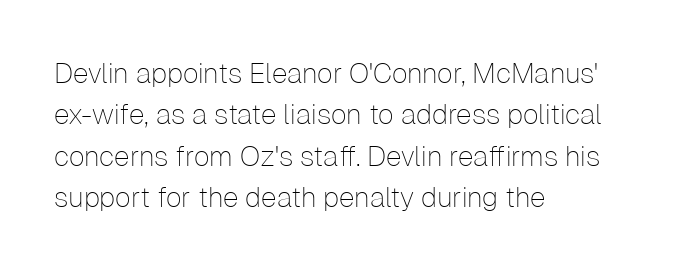
{"serif": "no", "italic": "no", "bold": "no", "weight": "thin", "width": "normal", "stroke_contrast": "low", "x_height": "medium", "monospaced": "no", "underline": "no", "align": "left", "line_spacing": "normal", "line_spacing_ratio": 1.48, "letter_spacing": "normal", "letter_spacing_em": 0.0, "glyph_px": 28}
